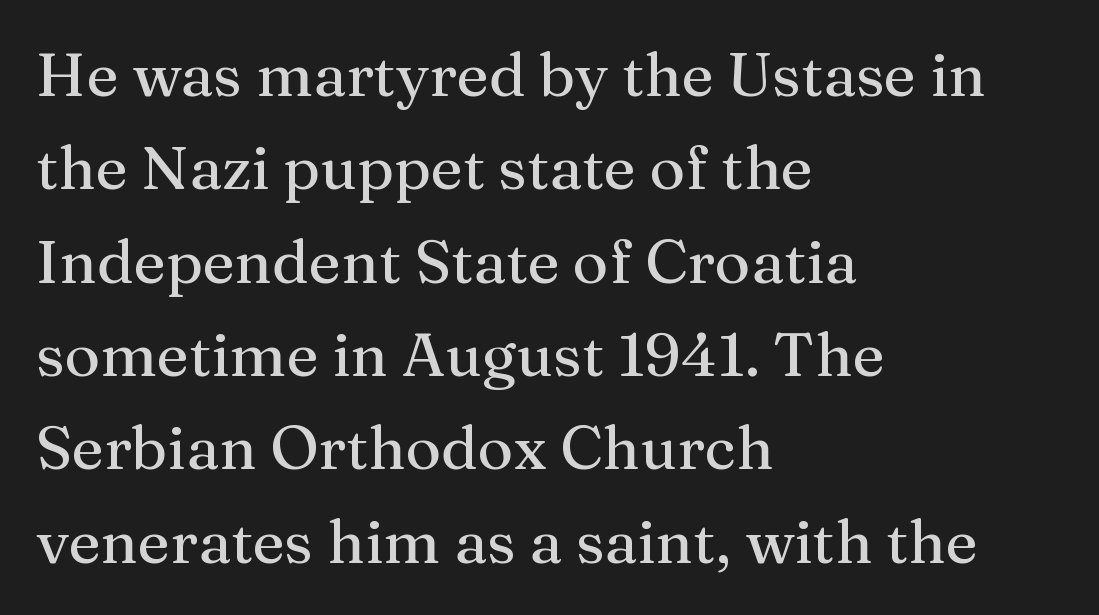
Q: Is the text italic (slanted)? A: No, it is upright.
Q: Is the typeface a serif or a sans-serif typeface? A: Serif.
Q: Is the text underlined? A: No.
Q: How is the paragraph aligned? A: Left-aligned.
Q: Is the spacing between letters normal or unusually wide? A: Normal.
Q: Is the spacing between lines tight, normal or loose? A: Normal.
Q: Width (condensed, normal, or wide)? A: Normal.
Q: Stroke contrast? A: Medium.
Q: x-height? A: Medium.
Q: Monospaced? A: No.
